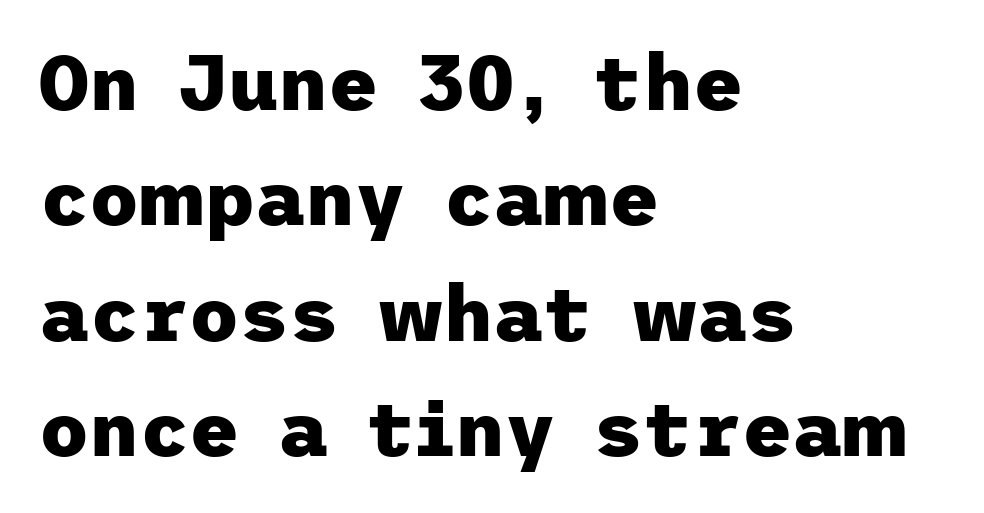
{"serif": "no", "italic": "no", "bold": "yes", "weight": "heavy", "width": "normal", "stroke_contrast": "low", "x_height": "medium", "underline": "no", "align": "left", "line_spacing": "normal", "line_spacing_ratio": 1.5, "letter_spacing": "normal", "letter_spacing_em": 0.0, "glyph_px": 77}
